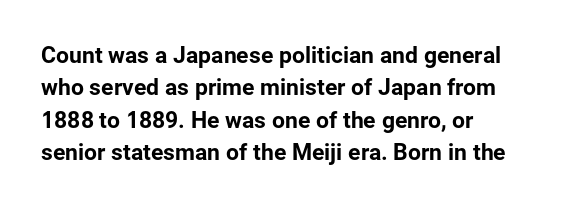
Q: Is the text italic (slanted)? A: No, it is upright.
Q: Is the text underlined? A: No.
Q: How is the paragraph aligned? A: Left-aligned.
Q: Is the spacing between letters normal or unusually wide? A: Normal.
Q: Is the spacing between lines tight, normal or loose? A: Normal.
